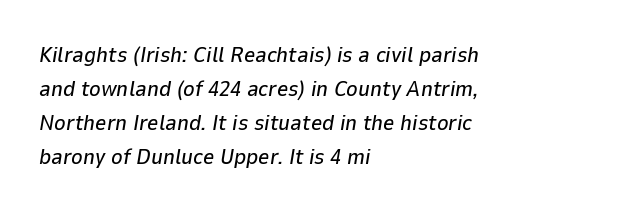
Q: Is the text italic (slanted)? A: Yes, it leans right by about 9 degrees.
Q: Is the text underlined? A: No.
Q: How is the paragraph aligned? A: Left-aligned.
Q: Is the spacing between letters normal or unusually wide? A: Normal.
Q: Is the spacing between lines tight, normal or loose? A: Normal.
